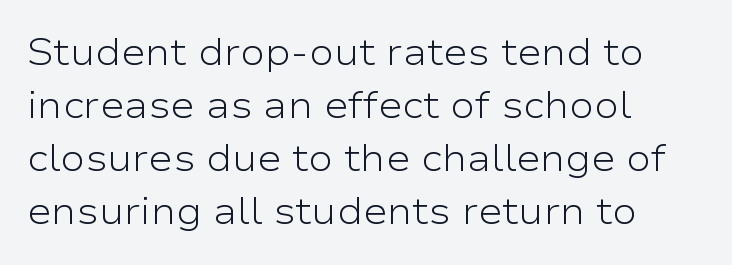
Serifs: no, the terminals of the letterforms are clean. Heft: none added — not bold. Every stem runs plumb, perpendicular to the baseline. Glance below the letters and you will spot only blank space. Nothing unusual about the tracking: characters are spaced as the font intends. This sample has the flowing, uneven cadence of proportional lettering.
